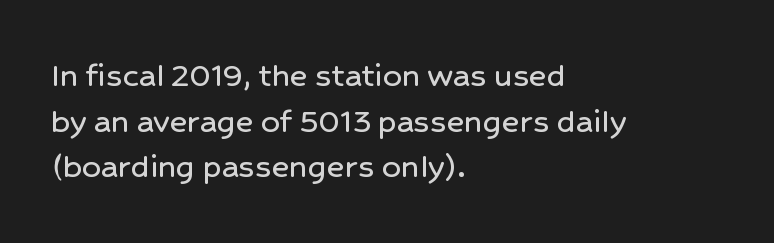
The image shows 37 px sans-serif type, upright; set left-aligned, line spacing 1.23x, normal letter spacing, not underlined; low stroke contrast and a medium x-height.
